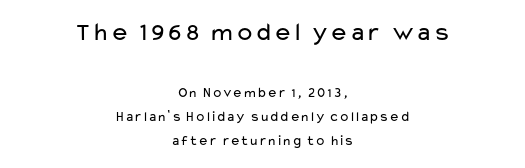
Q: Is the text bold? A: No.
Q: Is the text italic (slanted)? A: No, it is upright.
Q: Is the text underlined? A: No.
Q: How is the paragraph aligned? A: Centered.
Q: Is the spacing between letters normal or unusually wide? A: Normal.
Q: Which block of text is set in a larger size, the first (top) or the second (bottom)? A: The first (top) one.
